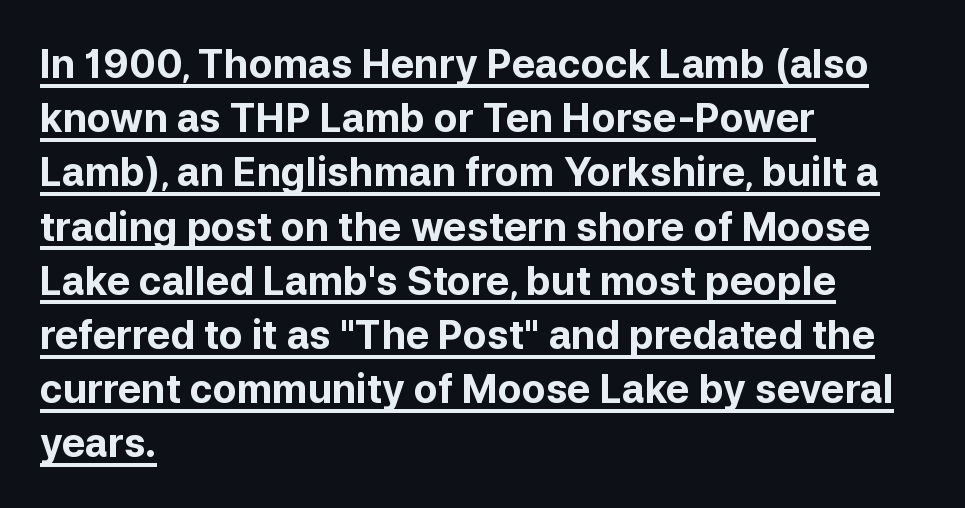
Q: Is the text bold? A: Yes.
Q: Is the text italic (slanted)? A: No, it is upright.
Q: Is the typeface a serif or a sans-serif typeface? A: Sans-serif.
Q: Is the text underlined? A: Yes.
Q: How is the paragraph aligned? A: Left-aligned.
Q: Is the spacing between letters normal or unusually wide? A: Normal.
Q: Is the spacing between lines tight, normal or loose? A: Normal.
Q: Width (condensed, normal, or wide)? A: Normal.
Q: Stroke contrast? A: Low.
Q: x-height? A: Medium.
Q: Monospaced? A: No.
